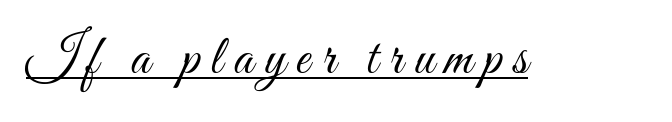
The image shows 55 px light, condensed type; set unusually wide letter spacing (+0.2 em), underlined; medium stroke contrast and a small x-height.
